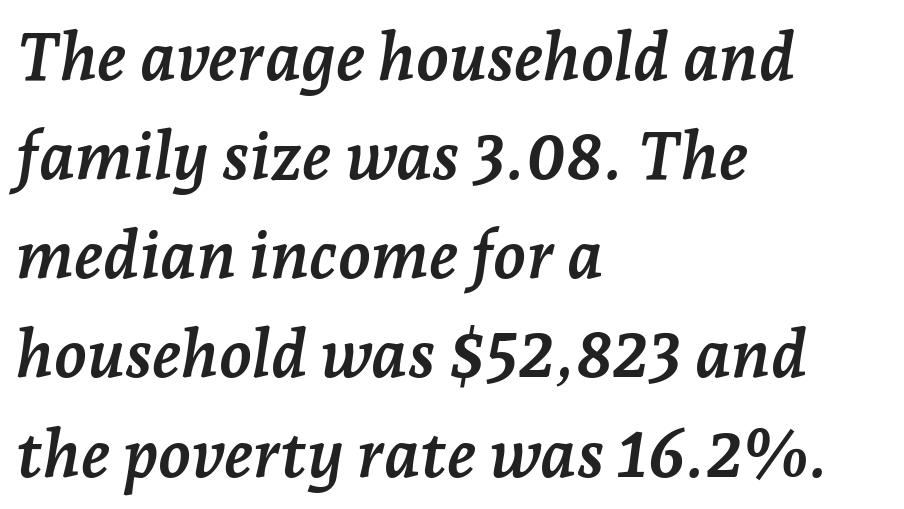
Q: Is the text bold? A: Yes.
Q: Is the text italic (slanted)? A: Yes, it leans right by about 7 degrees.
Q: Is the typeface a serif or a sans-serif typeface? A: Serif.
Q: Is the text underlined? A: No.
Q: How is the paragraph aligned? A: Left-aligned.
Q: Is the spacing between letters normal or unusually wide? A: Normal.
Q: Is the spacing between lines tight, normal or loose? A: Normal.
Q: Width (condensed, normal, or wide)? A: Normal.
Q: Stroke contrast? A: Low.
Q: x-height? A: Medium.
Q: Monospaced? A: No.
